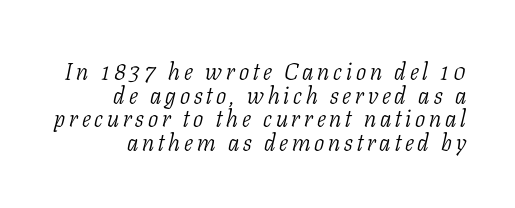
{"italic": "yes", "lean": "right", "slant_degrees": 11, "bold": "no", "underline": "no", "align": "right", "line_spacing": "tight", "line_spacing_ratio": 0.98, "glyph_px": 24}
